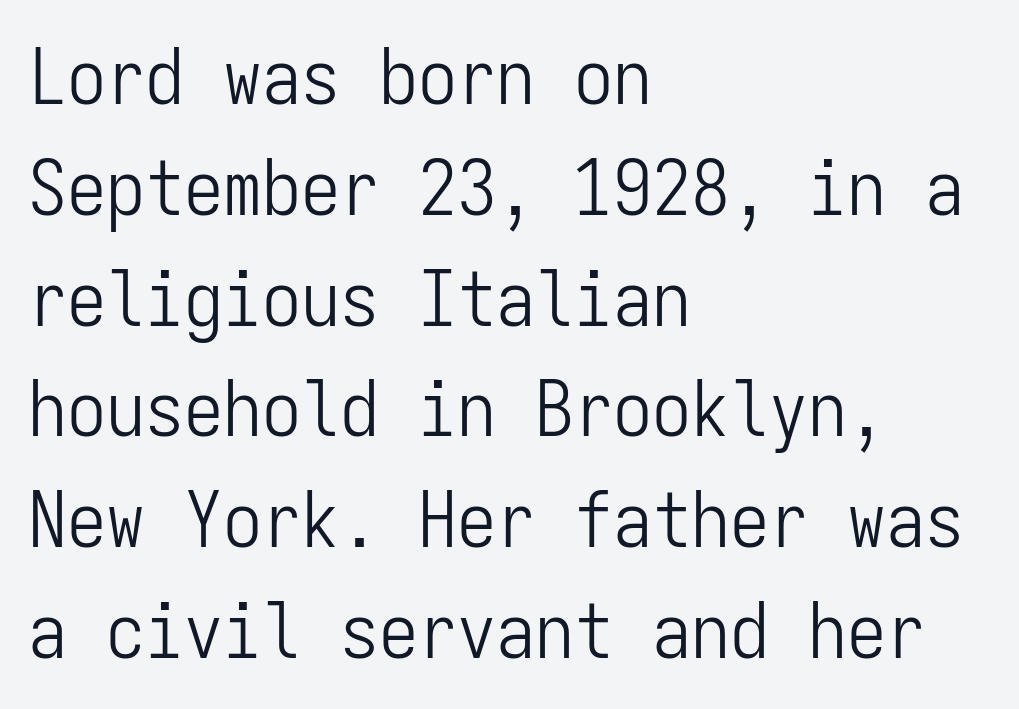
{"serif": "no", "italic": "no", "bold": "no", "weight": "light", "width": "condensed", "stroke_contrast": "low", "x_height": "medium", "monospaced": "yes", "underline": "no", "align": "left", "line_spacing": "normal", "line_spacing_ratio": 1.42, "letter_spacing": "normal", "letter_spacing_em": 0.0, "glyph_px": 78}
